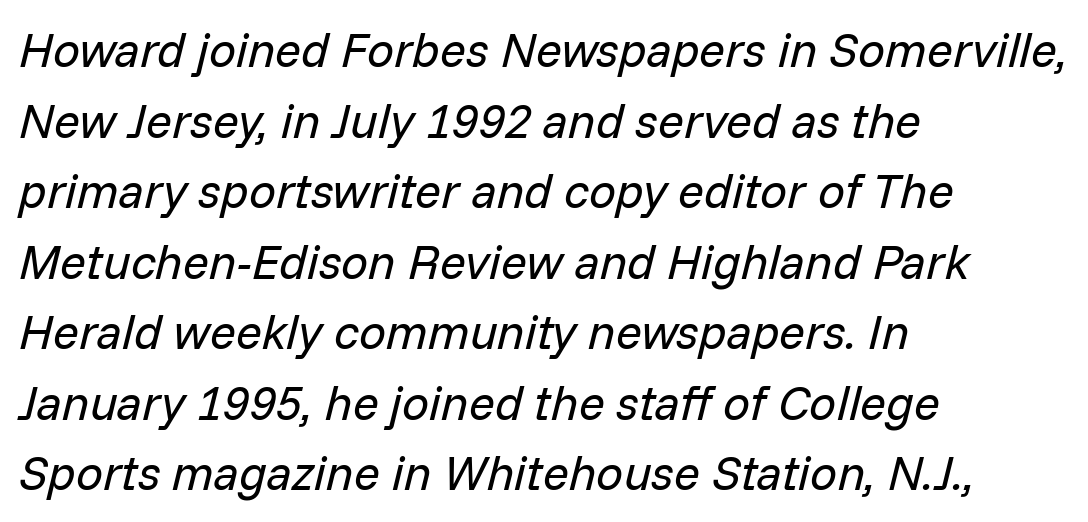
Q: Is the text bold? A: No.
Q: Is the text italic (slanted)? A: Yes, it leans right by about 14 degrees.
Q: Is the text underlined? A: No.
Q: How is the paragraph aligned? A: Left-aligned.
Q: Is the spacing between letters normal or unusually wide? A: Normal.
Q: Is the spacing between lines tight, normal or loose? A: Normal.
Q: Width (condensed, normal, or wide)? A: Normal.
Q: Stroke contrast? A: Low.
Q: x-height? A: Medium.
Q: Monospaced? A: No.
